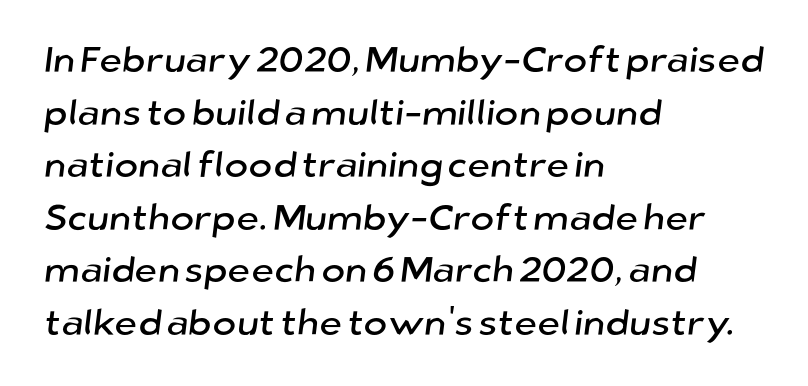
{"serif": "no", "width": "normal", "stroke_contrast": "low", "x_height": "medium", "monospaced": "no", "underline": "no", "align": "left", "line_spacing": "normal", "line_spacing_ratio": 1.46, "letter_spacing": "normal", "letter_spacing_em": 0.0, "glyph_px": 36}
